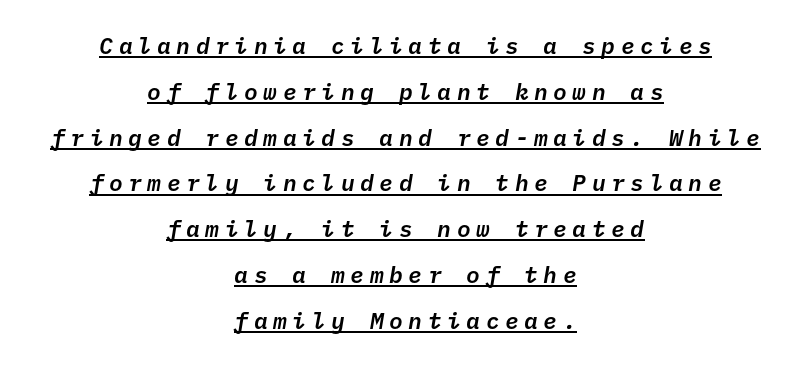
Q: Is the text italic (slanted)? A: Yes, it leans right by about 10 degrees.
Q: Is the text underlined? A: Yes.
Q: How is the paragraph aligned? A: Centered.
Q: Is the spacing between letters normal or unusually wide? A: Unusually wide.
Q: Is the spacing between lines tight, normal or loose? A: Loose.
